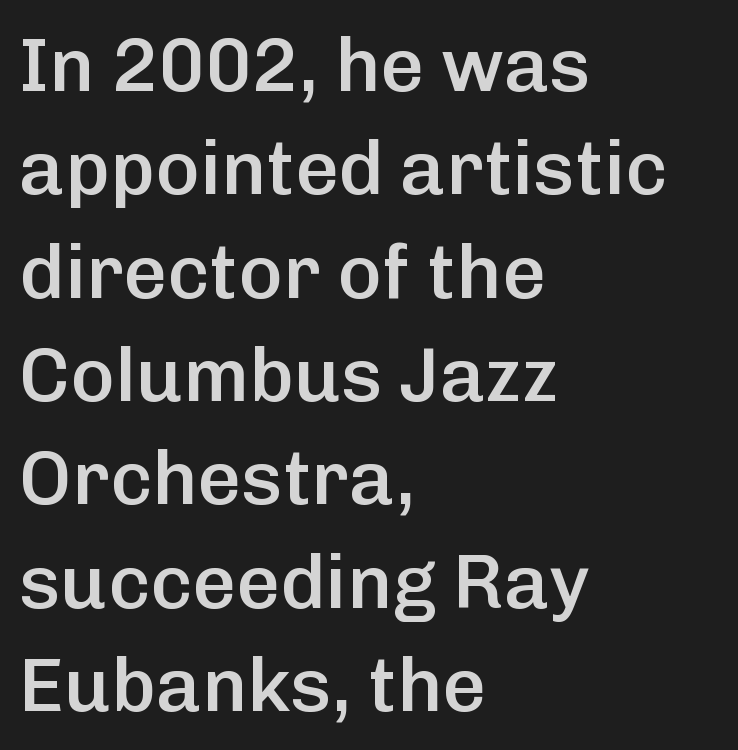
{"serif": "no", "italic": "no", "bold": "semi", "weight": "semibold", "width": "normal", "stroke_contrast": "low", "x_height": "medium", "monospaced": "no", "underline": "no", "align": "left", "line_spacing": "normal", "line_spacing_ratio": 1.36, "letter_spacing": "normal", "letter_spacing_em": 0.0, "glyph_px": 76}
